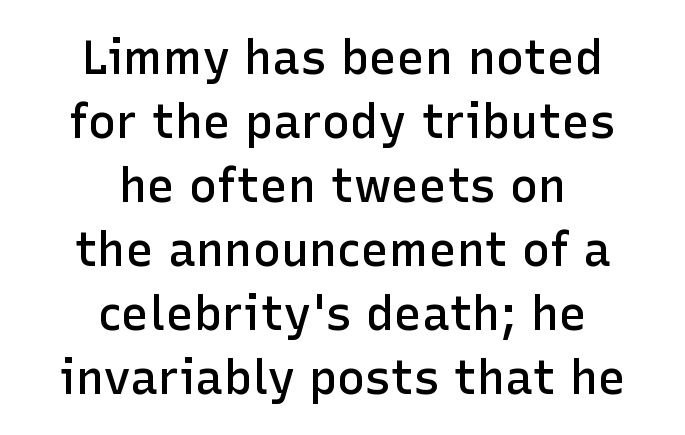
Is this a fixed-width face? No — the glyphs have proportional, varying widths. One-word summary of the alignment: center. Underlining? Definitely not there. Leading: standard.
